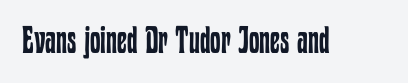
{"italic": "no", "bold": "no", "weight": "regular", "width": "condensed", "stroke_contrast": "low", "x_height": "medium", "monospaced": "no", "underline": "no", "letter_spacing": "normal", "letter_spacing_em": 0.0, "glyph_px": 38}
